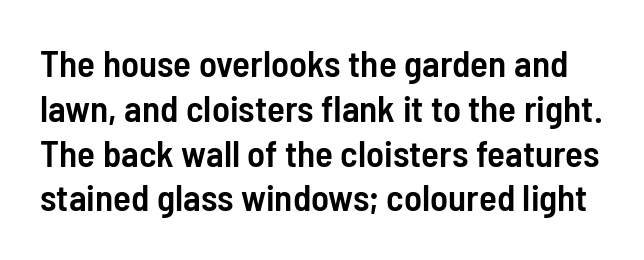
Q: Is the text bold? A: Semi-bold.
Q: Is the text italic (slanted)? A: No, it is upright.
Q: Is the typeface a serif or a sans-serif typeface? A: Sans-serif.
Q: Is the text underlined? A: No.
Q: Is the spacing between letters normal or unusually wide? A: Normal.
Q: Width (condensed, normal, or wide)? A: Condensed.
Q: Stroke contrast? A: Low.
Q: x-height? A: Medium.
Q: Monospaced? A: No.
